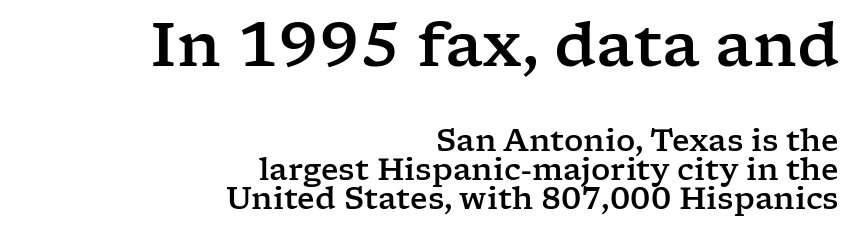
{"serif": "yes", "italic": "no", "width": "wide", "stroke_contrast": "low", "x_height": "medium", "monospaced": "no", "underline": "no", "align": "right", "line_spacing": "tight", "line_spacing_ratio": 0.97, "letter_spacing": "normal", "letter_spacing_em": 0.0, "larger_block": "first", "size_ratio": 2.03, "glyph_px": 61}
